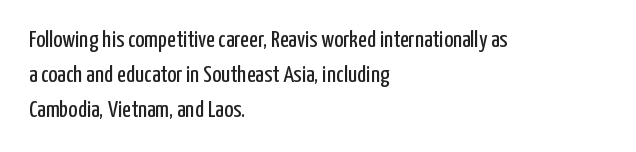
Q: Is the text bold? A: No.
Q: Is the text italic (slanted)? A: No, it is upright.
Q: Is the text underlined? A: No.
Q: How is the paragraph aligned? A: Left-aligned.
Q: Is the spacing between letters normal or unusually wide? A: Normal.
Q: Is the spacing between lines tight, normal or loose? A: Normal.
